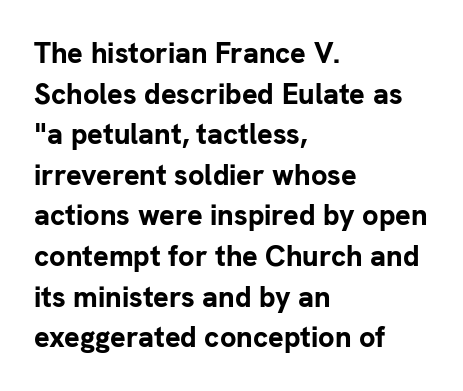
The image shows 29 px bold sans-serif type, upright; set left-aligned, normal line spacing (1.4x), normal letter spacing, not underlined; low stroke contrast and a medium x-height.
